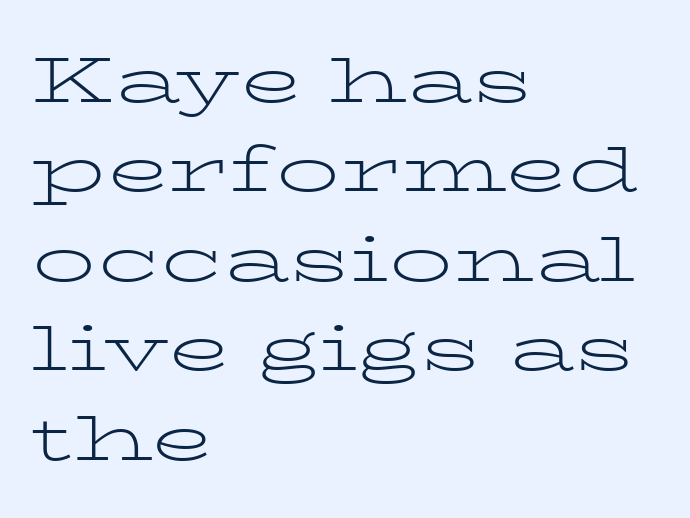
The image shows 63 px light, wide serif type, upright; set left-aligned, normal line spacing (1.42x), normal letter spacing, not underlined; low stroke contrast and a medium x-height.
